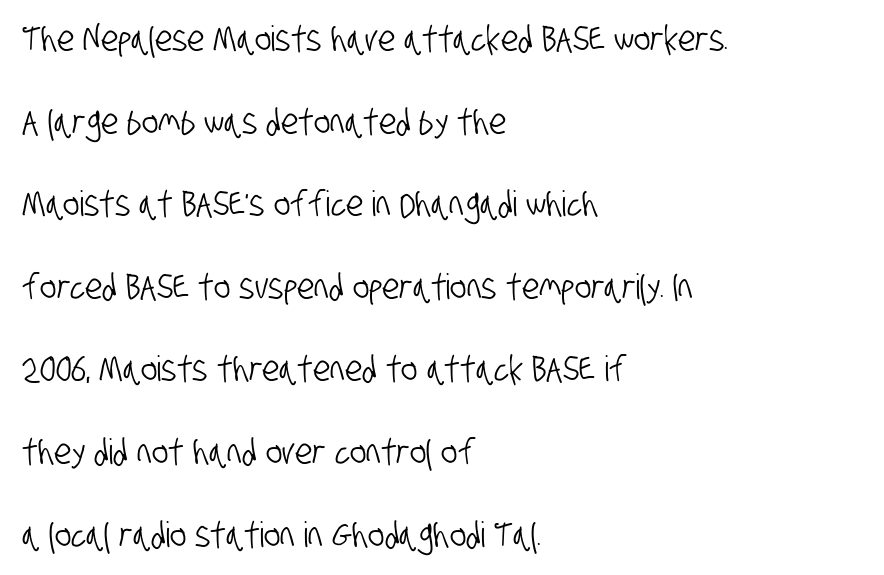
Character widths vary here, with narrow letters taking less room than wide ones. Standard letterfit; no display-style spreading of the glyphs. Serif or sans? Sans — the stroke terminals are bare. These lines stack with their left ends in a neat column.
